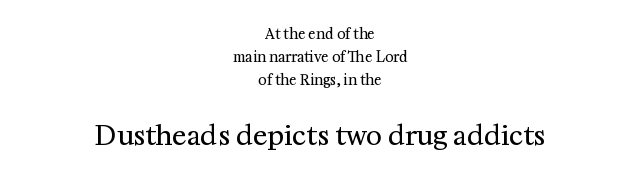
{"italic": "no", "bold": "no", "underline": "no", "align": "center", "line_spacing": "normal", "line_spacing_ratio": 1.63, "letter_spacing": "normal", "letter_spacing_em": 0.0, "larger_block": "second", "size_ratio": 1.93, "glyph_px": 27}
